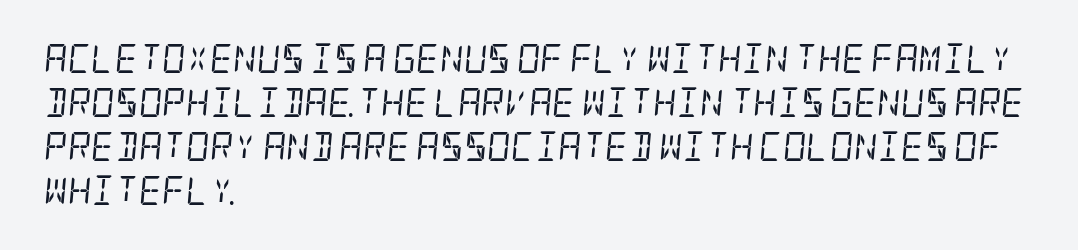
{"serif": "yes", "italic": "yes", "lean": "right", "slant_degrees": 5, "bold": "no", "weight": "regular", "width": "condensed", "stroke_contrast": "low", "x_height": "large", "underline": "no", "align": "left", "line_spacing": "normal", "line_spacing_ratio": 1.52, "letter_spacing": "normal", "letter_spacing_em": 0.0, "glyph_px": 29}
